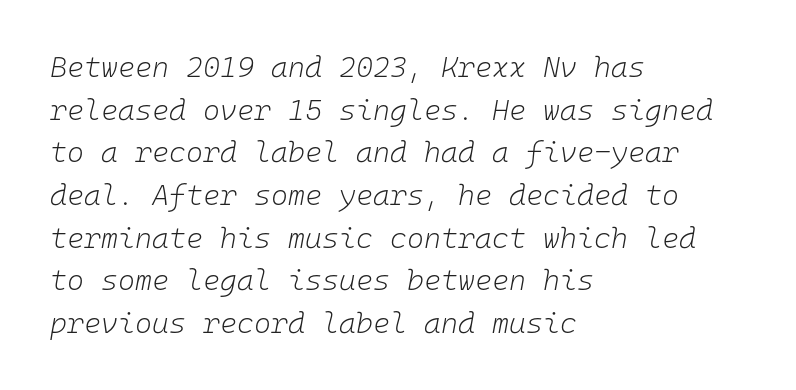
{"italic": "yes", "lean": "right", "slant_degrees": 10, "bold": "no", "weight": "light", "width": "normal", "stroke_contrast": "low", "x_height": "medium", "monospaced": "yes", "underline": "no", "align": "left", "line_spacing": "normal", "line_spacing_ratio": 1.47, "letter_spacing": "normal", "letter_spacing_em": 0.0, "glyph_px": 29}
